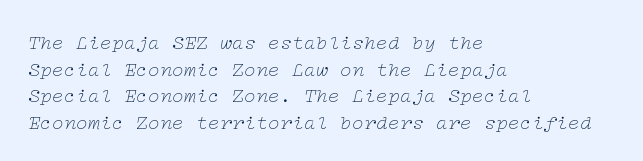
The image shows 20 px text type, italic (leaning right); set left-aligned, normal line spacing (1.33x), normal letter spacing, not underlined.
